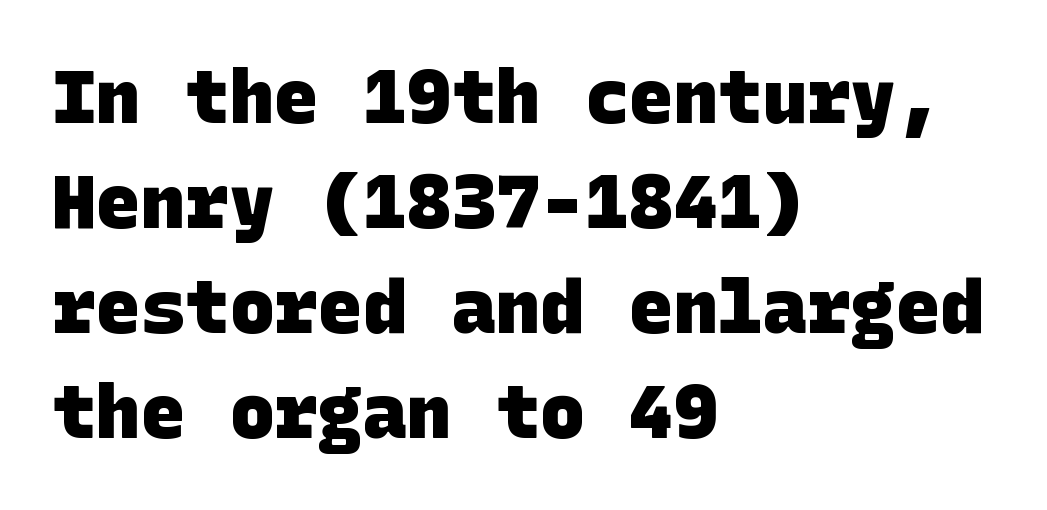
Q: Is the text bold? A: Yes.
Q: Is the typeface a serif or a sans-serif typeface? A: Sans-serif.
Q: Is the text underlined? A: No.
Q: How is the paragraph aligned? A: Left-aligned.
Q: Is the spacing between letters normal or unusually wide? A: Normal.
Q: Is the spacing between lines tight, normal or loose? A: Normal.
Q: Width (condensed, normal, or wide)? A: Normal.
Q: Stroke contrast? A: Low.
Q: x-height? A: Large.
